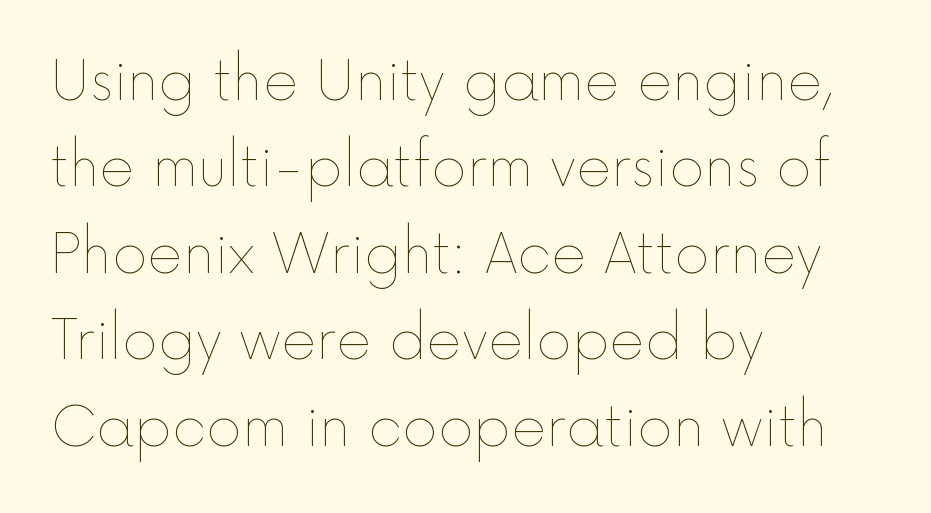
The image shows 54 px thin type, upright; set left-aligned, normal line spacing (1.6x), normal letter spacing, not underlined; a medium x-height.
